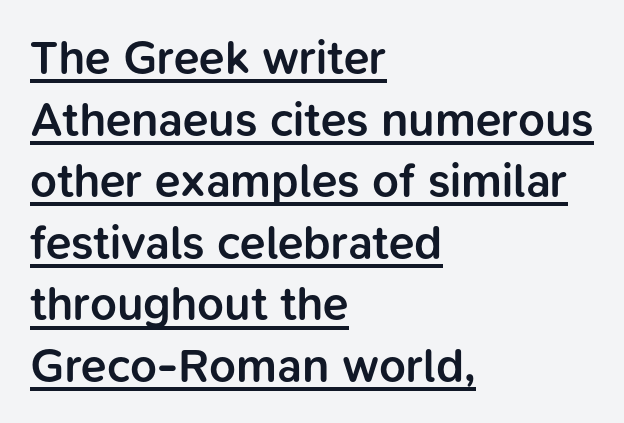
The image shows 47 px semibold sans-serif type, upright; set left-aligned, normal line spacing (1.31x), normal letter spacing, underlined; low stroke contrast and a medium x-height.
